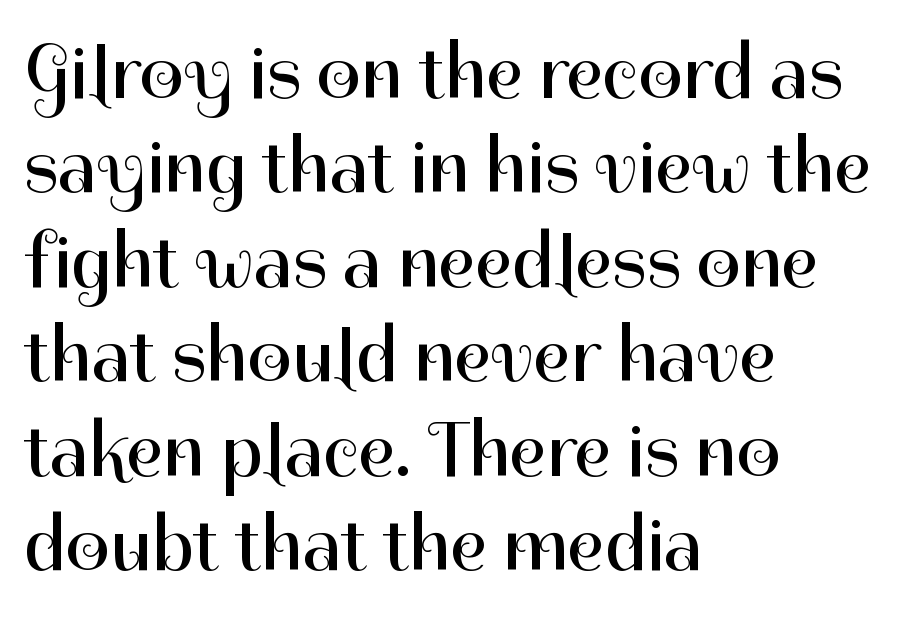
{"serif": "no", "italic": "no", "bold": "no", "weight": "regular", "width": "normal", "stroke_contrast": "high", "x_height": "medium", "monospaced": "no", "underline": "no", "align": "left", "line_spacing_ratio": 1.21, "letter_spacing": "normal", "letter_spacing_em": 0.0, "glyph_px": 78}
